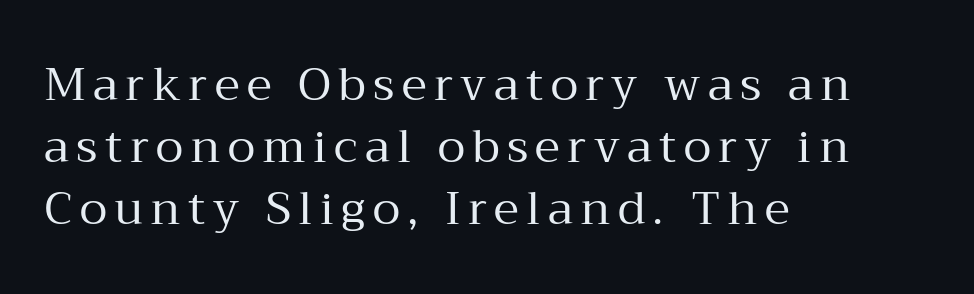
{"serif": "yes", "italic": "no", "bold": "no", "weight": "regular", "width": "normal", "stroke_contrast": "medium", "x_height": "medium", "monospaced": "no", "underline": "no", "align": "left", "line_spacing": "normal", "line_spacing_ratio": 1.35, "glyph_px": 46}
